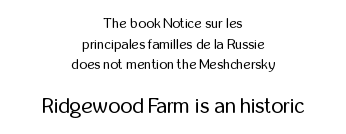
Q: Is the text bold? A: No.
Q: Is the text italic (slanted)? A: No, it is upright.
Q: Is the text underlined? A: No.
Q: How is the paragraph aligned? A: Centered.
Q: Is the spacing between letters normal or unusually wide? A: Normal.
Q: Is the spacing between lines tight, normal or loose? A: Normal.
Q: Which block of text is set in a larger size, the first (top) or the second (bottom)? A: The second (bottom) one.
